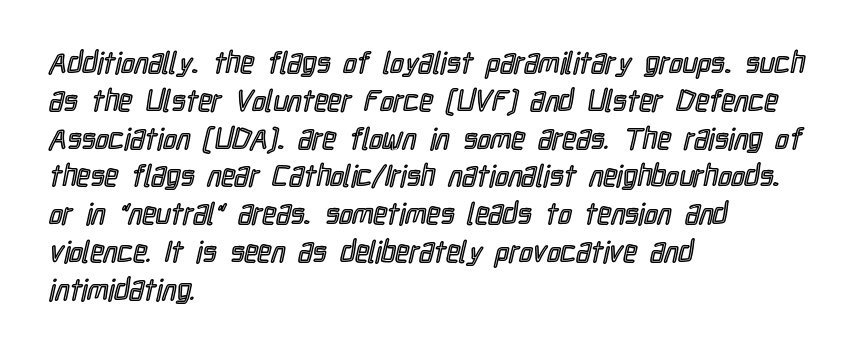
The rendering uses natural spacing where letterforms have individual widths. Teacher's note: observe the even left margin — that is flush-left alignment. The rendering keeps characters at their native spacing. The passage shown stacks its lines at a standard gap.
